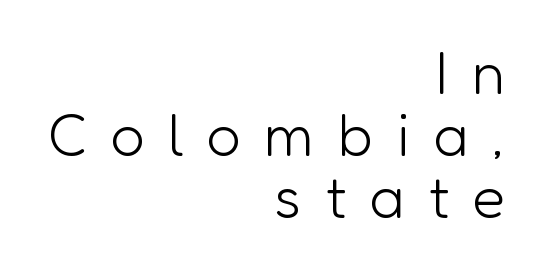
If you drew a ruler down the right edge, every line would touch it. Weight: regular or lighter. This is roman type, the default non-slanted kind. No feet cap the strokes, marking this as sans-serif type.
